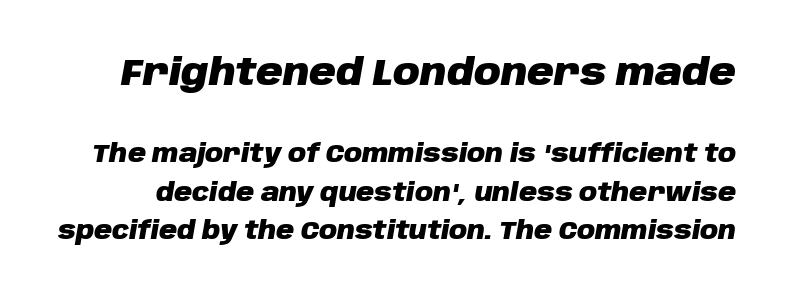
Q: Is the text bold? A: Yes.
Q: Is the text italic (slanted)? A: Yes, it leans right by about 10 degrees.
Q: Is the text underlined? A: No.
Q: Is the spacing between letters normal or unusually wide? A: Normal.
Q: Is the spacing between lines tight, normal or loose? A: Normal.
Q: Which block of text is set in a larger size, the first (top) or the second (bottom)? A: The first (top) one.
Q: Width (condensed, normal, or wide)? A: Normal.
Q: Stroke contrast? A: Low.
Q: x-height? A: Large.
Q: Monospaced? A: No.
